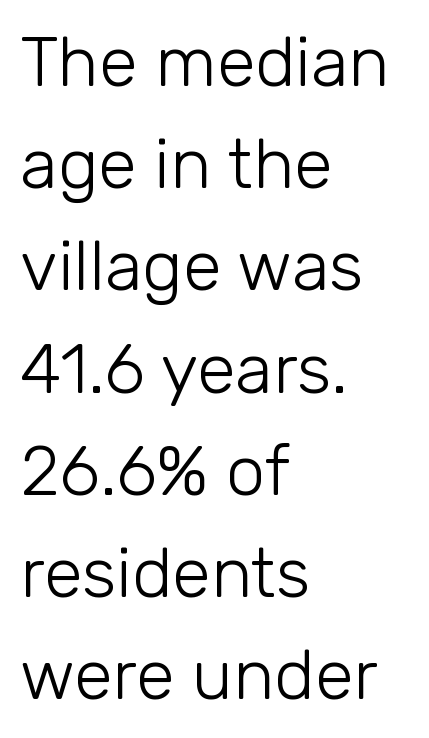
{"serif": "no", "italic": "no", "bold": "no", "weight": "light", "width": "normal", "stroke_contrast": "low", "x_height": "medium", "monospaced": "no", "underline": "no", "align": "left", "line_spacing": "normal", "line_spacing_ratio": 1.46, "letter_spacing": "normal", "letter_spacing_em": 0.0, "glyph_px": 70}
